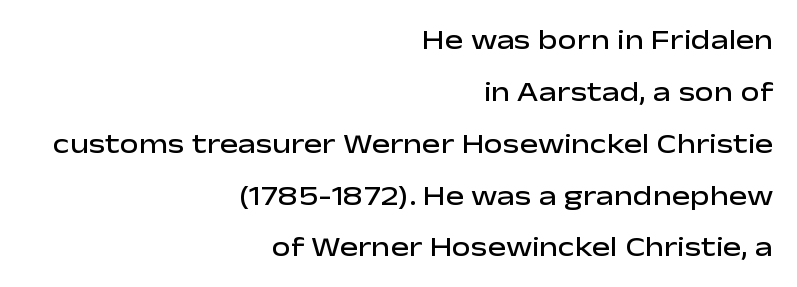
Q: Is the text bold? A: Semi-bold.
Q: Is the text italic (slanted)? A: No, it is upright.
Q: Is the text underlined? A: No.
Q: How is the paragraph aligned? A: Right-aligned.
Q: Is the spacing between letters normal or unusually wide? A: Normal.
Q: Is the spacing between lines tight, normal or loose? A: Loose.
